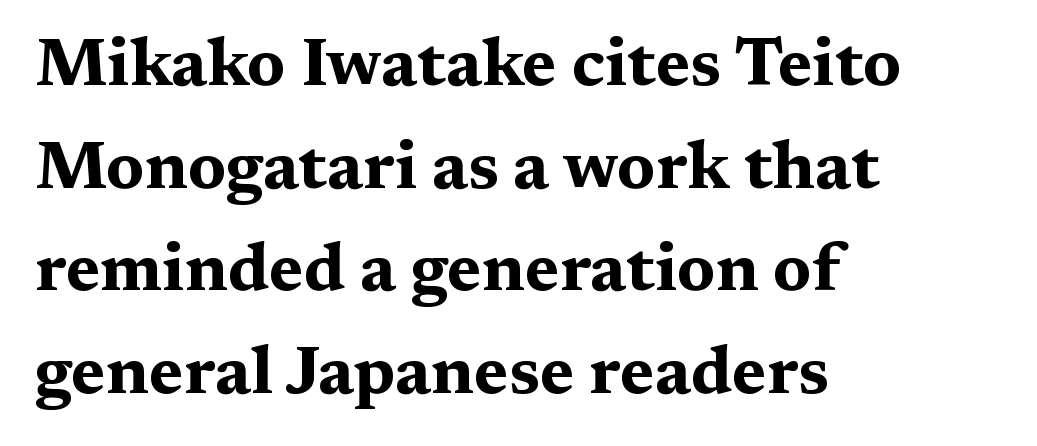
Q: Is the text bold? A: Yes.
Q: Is the text italic (slanted)? A: No, it is upright.
Q: Is the typeface a serif or a sans-serif typeface? A: Serif.
Q: Is the text underlined? A: No.
Q: How is the paragraph aligned? A: Left-aligned.
Q: Is the spacing between letters normal or unusually wide? A: Normal.
Q: Is the spacing between lines tight, normal or loose? A: Normal.
Q: Width (condensed, normal, or wide)? A: Wide.
Q: Stroke contrast? A: Medium.
Q: x-height? A: Medium.
Q: Monospaced? A: No.
